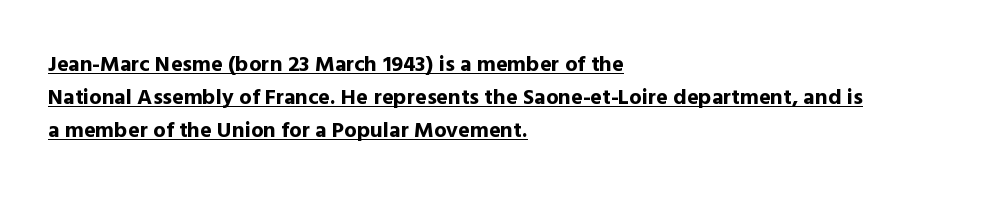
Q: Is the text bold? A: Yes.
Q: Is the text italic (slanted)? A: No, it is upright.
Q: Is the text underlined? A: Yes.
Q: How is the paragraph aligned? A: Left-aligned.
Q: Is the spacing between letters normal or unusually wide? A: Normal.
Q: Is the spacing between lines tight, normal or loose? A: Normal.
